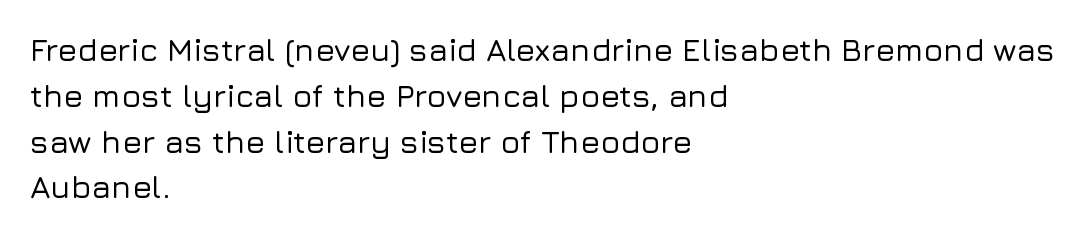
{"serif": "no", "italic": "no", "width": "normal", "stroke_contrast": "low", "x_height": "medium", "monospaced": "no", "underline": "no", "align": "left", "line_spacing": "normal", "line_spacing_ratio": 1.43, "letter_spacing": "normal", "letter_spacing_em": 0.0, "glyph_px": 32}
